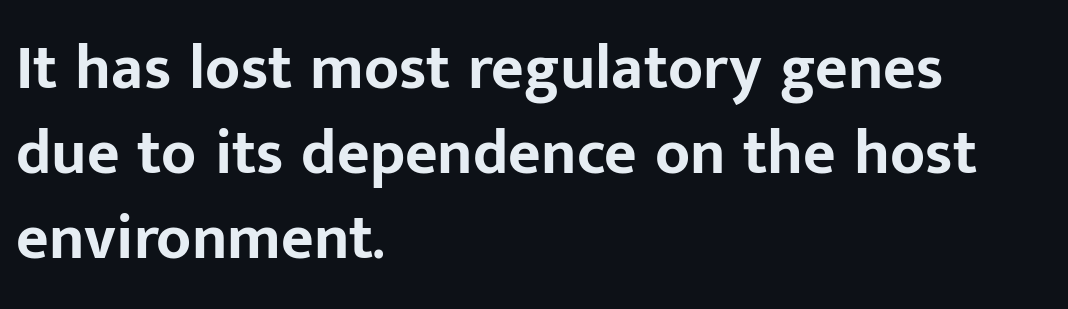
The image shows 63 px bold sans-serif type, upright; set left-aligned, normal line spacing (1.35x), normal letter spacing, not underlined; low stroke contrast and a medium x-height.
